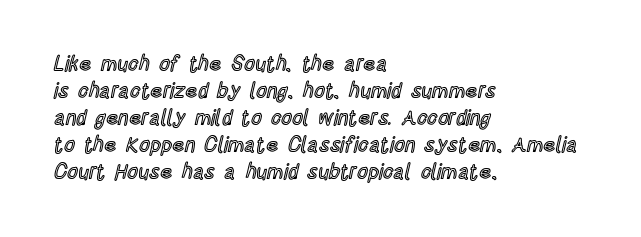
Q: Is the text italic (slanted)? A: Yes.
Q: Is the text underlined? A: No.
Q: How is the paragraph aligned? A: Left-aligned.
Q: Is the spacing between letters normal or unusually wide? A: Normal.
Q: Is the spacing between lines tight, normal or loose? A: Normal.
